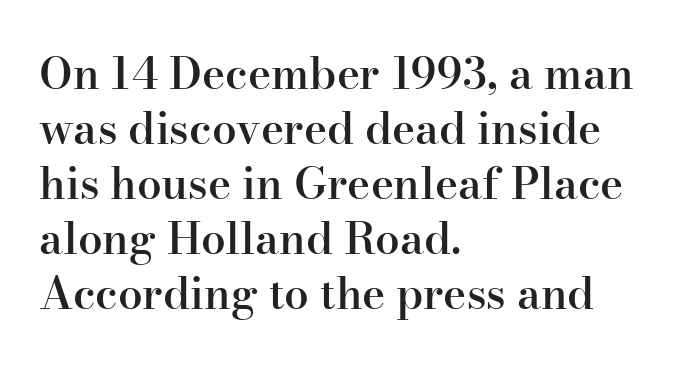
{"serif": "yes", "italic": "no", "bold": "semi", "weight": "semibold", "width": "normal", "stroke_contrast": "high", "x_height": "small", "monospaced": "no", "underline": "no", "align": "left", "line_spacing": "normal", "line_spacing_ratio": 1.25, "letter_spacing": "normal", "letter_spacing_em": 0.0, "glyph_px": 44}
